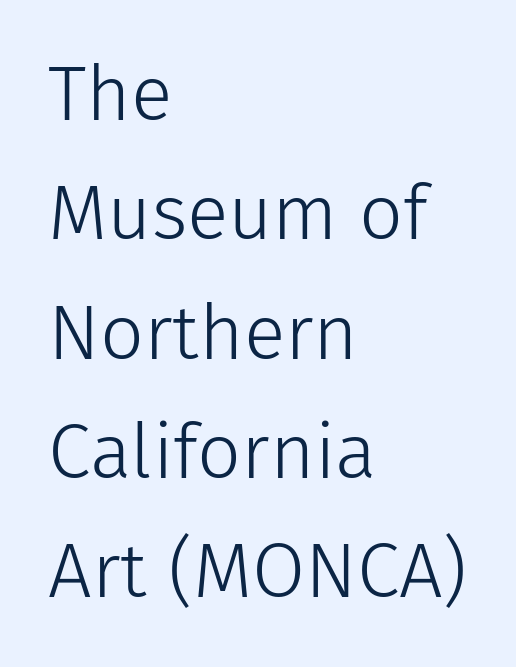
Each word holds together tightly as a unit, with standard inter-letter gaps. Regarding serifs, this sample does without them. These lines sit exactly where default settings would place them. The foot of each line stays bare and open. The face used here is proportionally spaced, like ordinary book or web type. Casual observation: everything's shoved over to the left.
